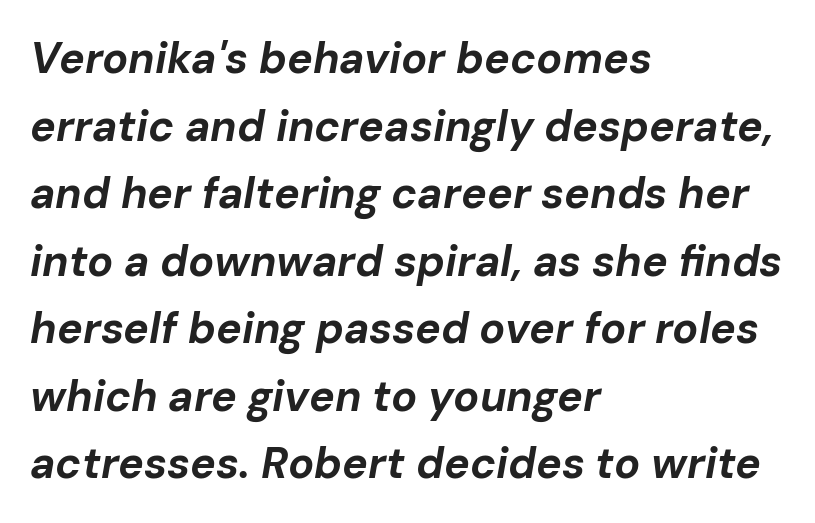
The image shows 43 px bold type, italic (leaning right); set left-aligned, normal line spacing (1.57x), normal letter spacing, not underlined; low stroke contrast and a medium x-height.
